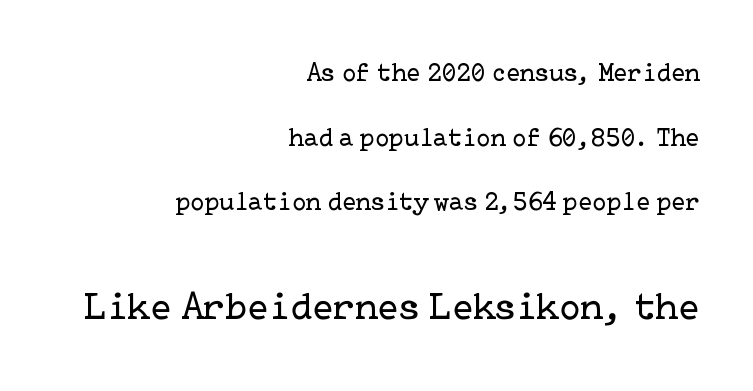
The image shows 39 px regular-weight serif type, upright; set right-aligned, loose line spacing (2.49x), normal letter spacing, not underlined; the second (bottom) block is 1.5x larger; low stroke contrast and a medium x-height.
